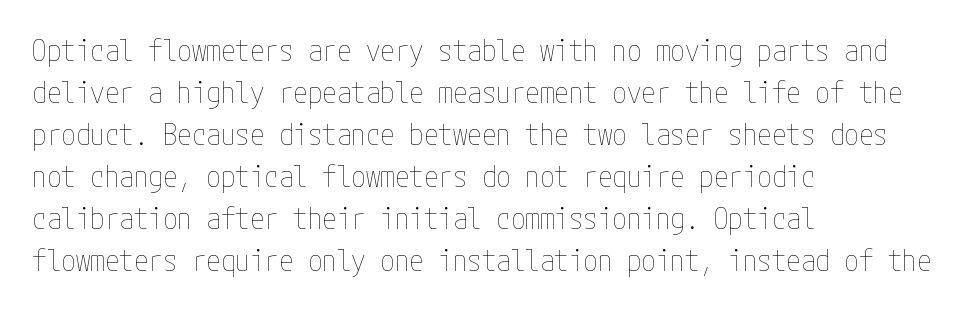
{"italic": "no", "bold": "no", "weight": "thin", "width": "condensed", "stroke_contrast": "low", "x_height": "medium", "underline": "no", "align": "left", "line_spacing": "normal", "line_spacing_ratio": 1.45, "letter_spacing": "normal", "letter_spacing_em": 0.0, "glyph_px": 29}
